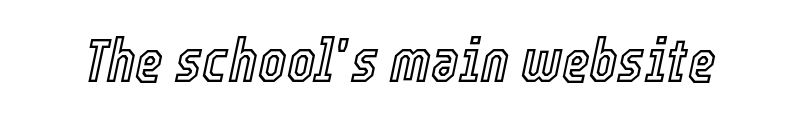
Descenders hang freely into open space. You could not count columns in this text — the font is proportionally spaced. The font's italic variant was chosen for this text. Look at the tracking — it's just the regular setting, nothing added.
